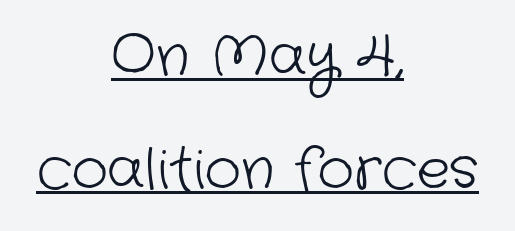
This rendering features underlined lettering. Each letter keeps its own natural width here, so spacing adapts to shape. Each stroke keeps to a modest, everyday thickness or less. The letters sit at their default tracking, neither squeezed nor spread.
